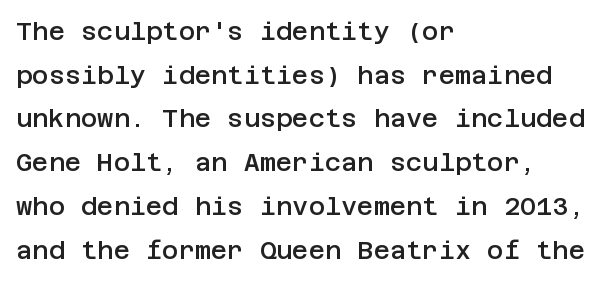
Clear beneath every line of the passage. Weight check: semibold — heavier than regular, not quite bold. Posture: upright roman. This rendering leaves character spacing at its baseline value. The text block is weighted toward the left margin, trailing off unevenly rightward.
